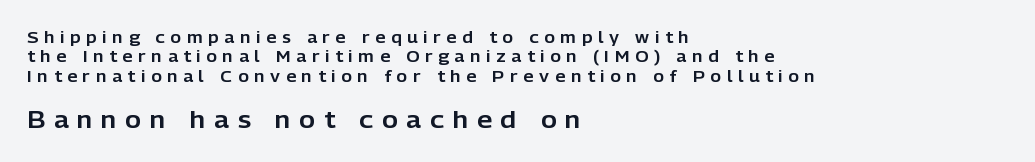
Q: Is the text italic (slanted)? A: No, it is upright.
Q: Is the text underlined? A: No.
Q: How is the paragraph aligned? A: Left-aligned.
Q: Is the spacing between letters normal or unusually wide? A: Unusually wide.
Q: Which block of text is set in a larger size, the first (top) or the second (bottom)? A: The second (bottom) one.
